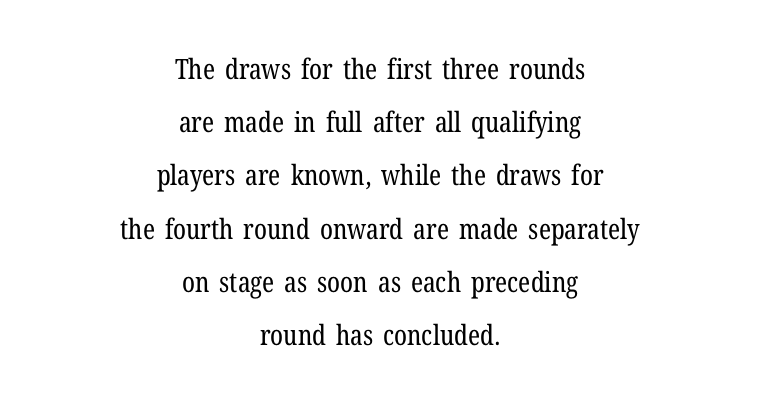
A typesetter would call this proportional, since set widths differ per character. The words here are not underlined. The line texture is even and compact thanks to regular tracking. Alignment: centered. The strokes are not fattened; the text isn't bold.
